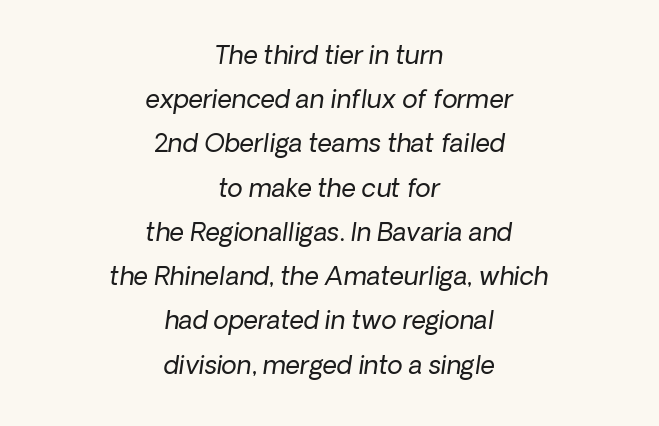
{"bold": "no", "underline": "no", "align": "center", "line_spacing_ratio": 1.77, "letter_spacing": "normal", "letter_spacing_em": 0.0, "glyph_px": 25}
